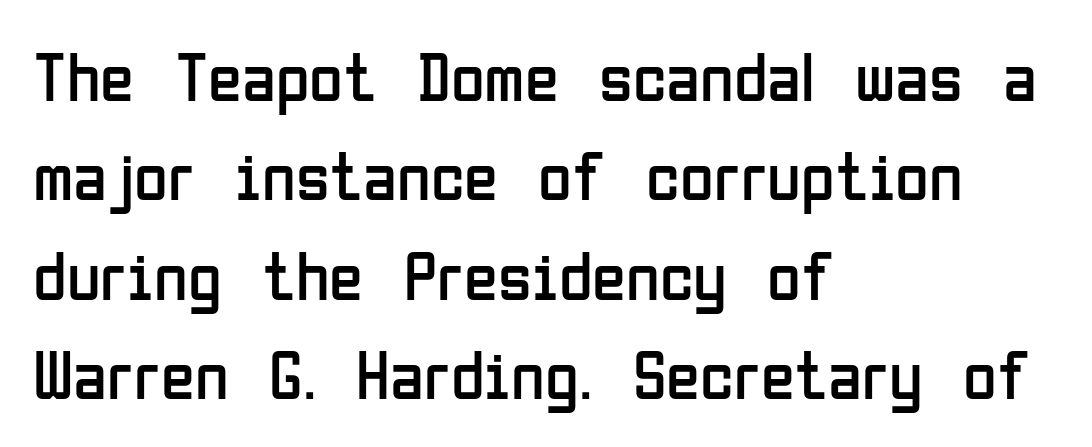
Q: Is the text bold? A: No.
Q: Is the text italic (slanted)? A: No, it is upright.
Q: Is the typeface a serif or a sans-serif typeface? A: Sans-serif.
Q: Is the text underlined? A: No.
Q: How is the paragraph aligned? A: Left-aligned.
Q: Is the spacing between letters normal or unusually wide? A: Normal.
Q: Is the spacing between lines tight, normal or loose? A: Normal.
Q: Width (condensed, normal, or wide)? A: Condensed.
Q: Stroke contrast? A: Low.
Q: x-height? A: Medium.
Q: Monospaced? A: No.
